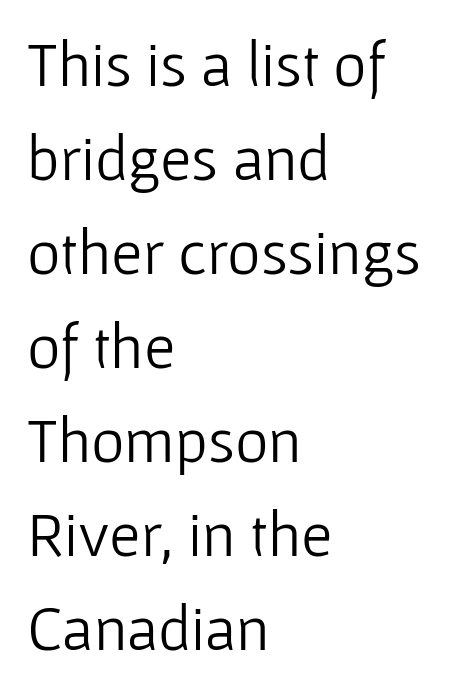
Q: Is the text bold? A: No.
Q: Is the text italic (slanted)? A: No, it is upright.
Q: Is the typeface a serif or a sans-serif typeface? A: Sans-serif.
Q: Is the text underlined? A: No.
Q: How is the paragraph aligned? A: Left-aligned.
Q: Is the spacing between letters normal or unusually wide? A: Normal.
Q: Is the spacing between lines tight, normal or loose? A: Normal.
Q: Width (condensed, normal, or wide)? A: Normal.
Q: Stroke contrast? A: Low.
Q: x-height? A: Medium.
Q: Monospaced? A: No.
